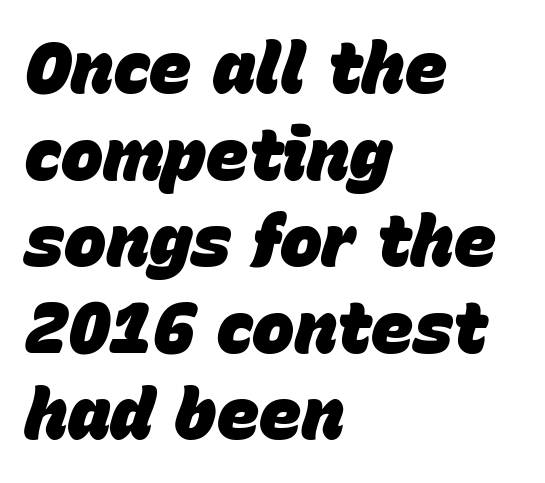
Visually the block forms a straight wall on the left and a jagged coastline on the right. Rendered with sloped, italic letterforms. Plain, unruled lines of type. Here the designer chose a conventional face with non-uniform glyph widths. Caption: bold face, heavy strokes.
